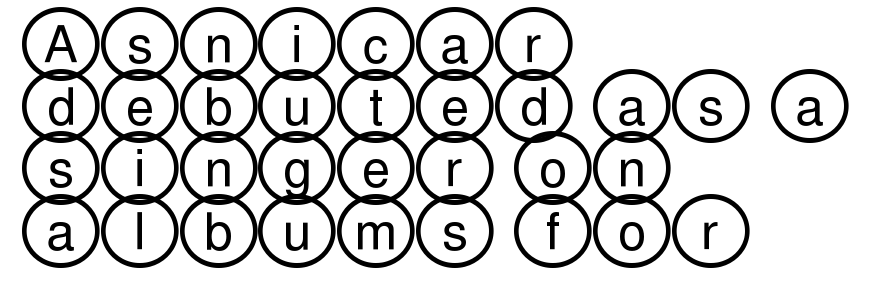
Look at the tracking — it's just the regular setting, nothing added. Nope, not italic — everything's standing straight. Underline: absent. Teacher's note: observe the even left margin — that is flush-left alignment.
